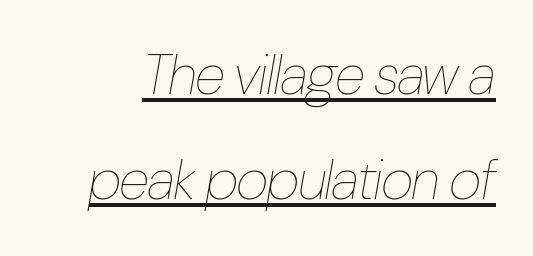
Q: Is the text bold? A: No.
Q: Is the text italic (slanted)? A: Yes, it leans right by about 10 degrees.
Q: Is the text underlined? A: Yes.
Q: Is the spacing between letters normal or unusually wide? A: Normal.
Q: Width (condensed, normal, or wide)? A: Condensed.
Q: Stroke contrast? A: Low.
Q: x-height? A: Medium.
Q: Monospaced? A: No.
